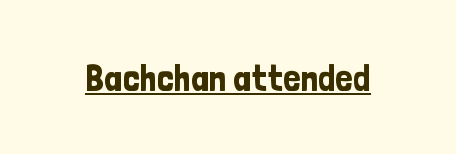
{"serif": "no", "italic": "no", "width": "condensed", "stroke_contrast": "low", "x_height": "medium", "monospaced": "no", "underline": "yes", "letter_spacing": "normal", "letter_spacing_em": 0.0, "glyph_px": 38}
